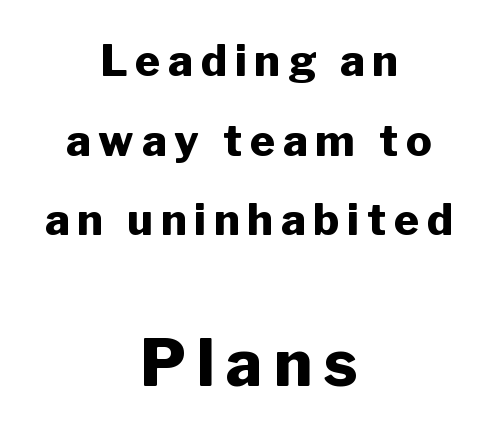
Beneath every word, the page is bare. A roman cut, with each character standing at attention. No feet cap the strokes, marking this as sans-serif type. Thick stems and heavy bowls — unmistakably bold.
